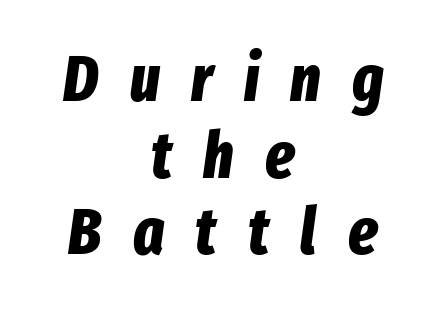
Q: Is the text bold? A: Yes.
Q: Is the text italic (slanted)? A: Yes, it leans right by about 8 degrees.
Q: Is the text underlined? A: No.
Q: How is the paragraph aligned? A: Centered.
Q: Is the spacing between letters normal or unusually wide? A: Unusually wide.
Q: Width (condensed, normal, or wide)? A: Condensed.
Q: Stroke contrast? A: Low.
Q: x-height? A: Medium.
Q: Monospaced? A: No.
